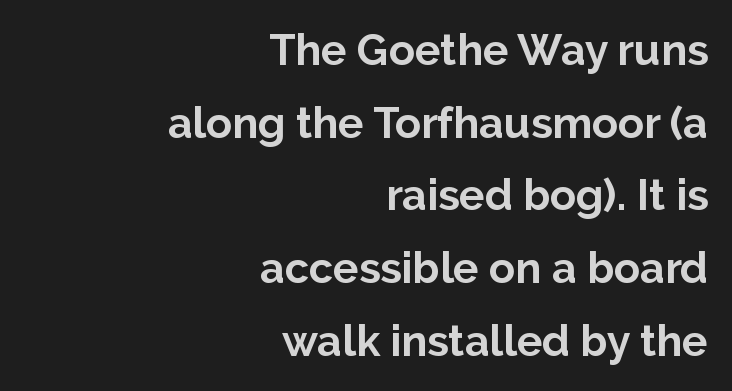
{"serif": "no", "italic": "no", "bold": "yes", "weight": "bold", "width": "normal", "stroke_contrast": "low", "x_height": "medium", "monospaced": "no", "underline": "no", "align": "right", "line_spacing": "normal", "line_spacing_ratio": 1.69, "letter_spacing": "normal", "letter_spacing_em": 0.0, "glyph_px": 43}
